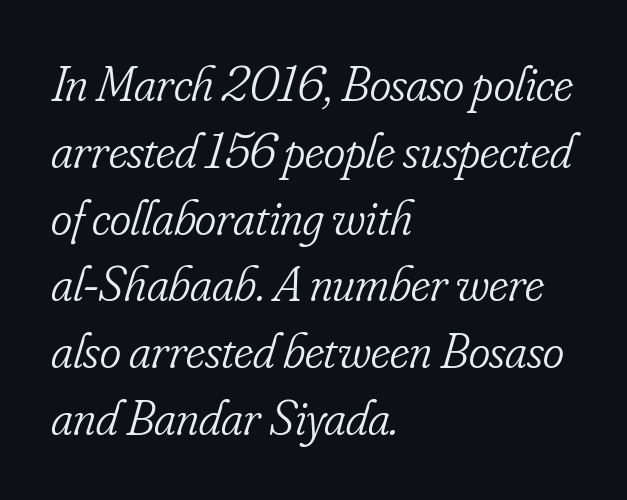
{"serif": "yes", "italic": "yes", "lean": "right", "slant_degrees": 16, "bold": "no", "weight": "light", "width": "condensed", "stroke_contrast": "low", "x_height": "small", "monospaced": "no", "underline": "no", "align": "left", "line_spacing": "normal", "line_spacing_ratio": 1.31, "letter_spacing": "normal", "letter_spacing_em": 0.0, "glyph_px": 51}
